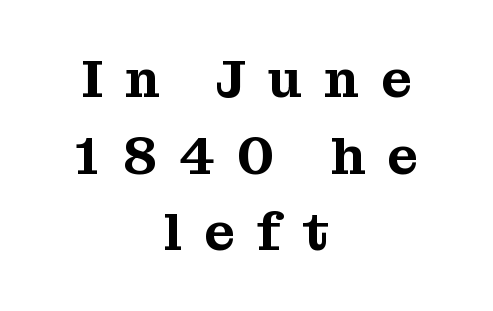
The image shows 54 px serif type, upright; set centered, normal line spacing (1.42x), unusually wide letter spacing (+0.41 em), not underlined; medium stroke contrast and a medium x-height.
